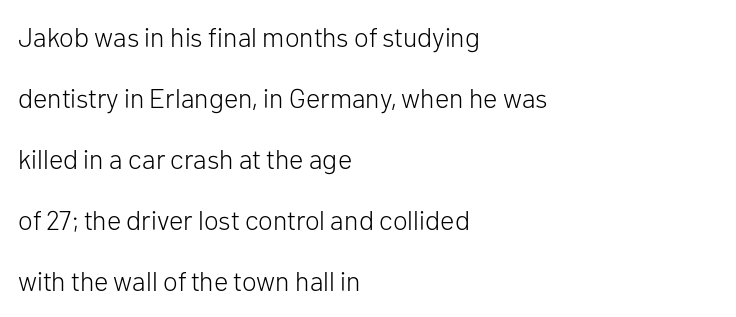
Stems and bowls with no extra thickness — not bold. This sample is left-justified, so line endings fall wherever the words run out. Underlining? Definitely not there. The leading is generous, giving the passage an open texture.
